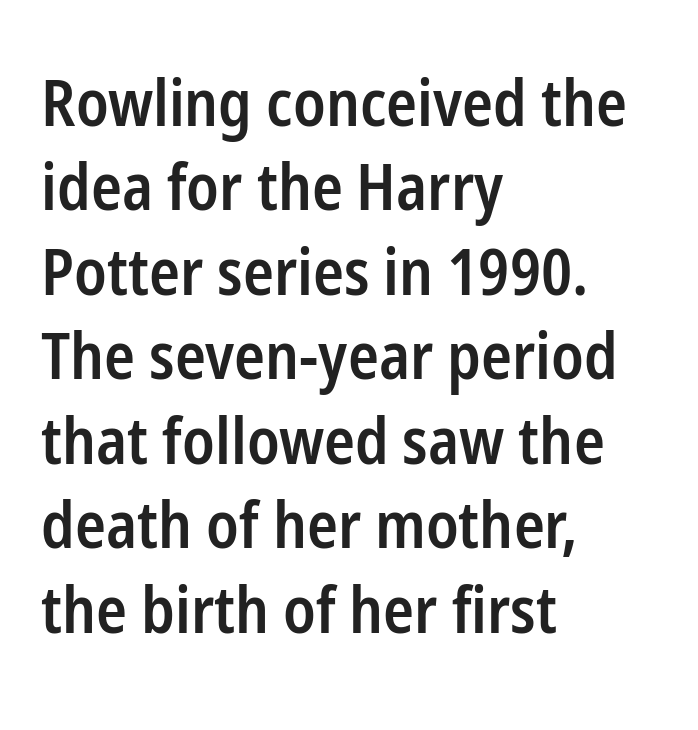
The image shows 64 px semibold, condensed sans-serif type, upright; set left-aligned, normal line spacing (1.32x), normal letter spacing, not underlined; low stroke contrast and a medium x-height.
